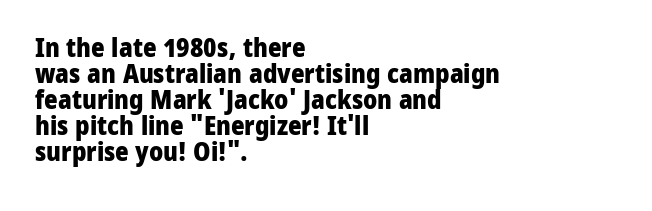
The image shows 26 px bold type, upright; set left-aligned, tight line spacing (1.0x), normal letter spacing, not underlined.
